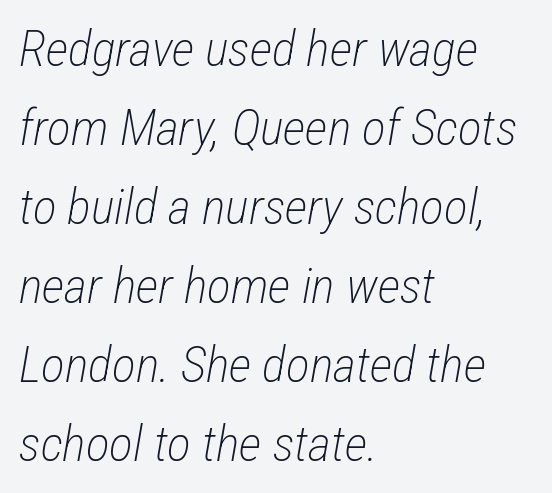
{"italic": "yes", "lean": "right", "slant_degrees": 12, "bold": "no", "weight": "light", "width": "condensed", "stroke_contrast": "low", "x_height": "medium", "monospaced": "no", "underline": "no", "align": "left", "line_spacing": "normal", "line_spacing_ratio": 1.58, "letter_spacing": "normal", "letter_spacing_em": 0.0, "glyph_px": 50}
